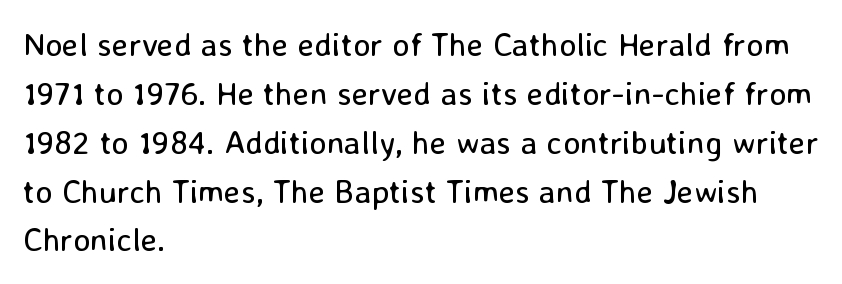
The image shows 33 px regular-weight sans-serif type, upright; set left-aligned, normal line spacing (1.48x), normal letter spacing, not underlined; low stroke contrast and a medium x-height.
